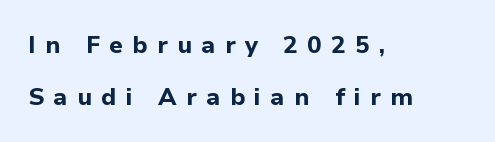
{"italic": "no", "bold": "yes", "underline": "no", "align": "left", "line_spacing": "loose", "line_spacing_ratio": 2.16, "letter_spacing": "wide", "letter_spacing_em": 0.39, "glyph_px": 24}
